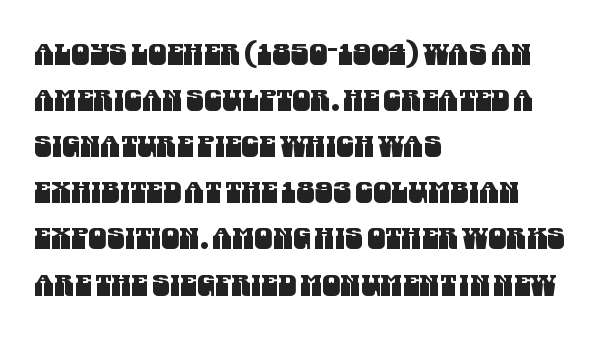
The image shows 29 px condensed sans-serif type; set left-aligned, normal line spacing (1.59x), normal letter spacing, not underlined; medium stroke contrast and a large x-height.
